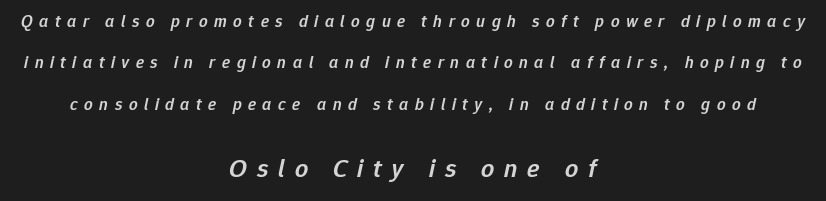
{"italic": "yes", "lean": "right", "slant_degrees": 12, "bold": "semi", "underline": "no", "align": "center", "line_spacing": "loose", "line_spacing_ratio": 2.44, "letter_spacing": "wide", "letter_spacing_em": 0.38, "larger_block": "second", "size_ratio": 1.53, "glyph_px": 26}
